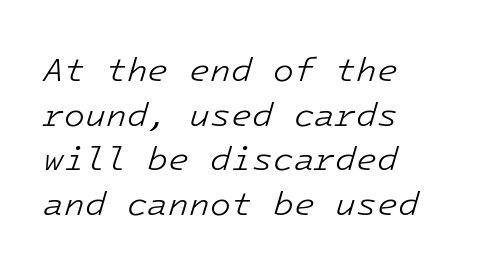
Q: Is the text bold? A: No.
Q: Is the text italic (slanted)? A: Yes, it leans right by about 16 degrees.
Q: Is the text underlined? A: No.
Q: How is the paragraph aligned? A: Left-aligned.
Q: Is the spacing between letters normal or unusually wide? A: Normal.
Q: Is the spacing between lines tight, normal or loose? A: Normal.
Q: Width (condensed, normal, or wide)? A: Normal.
Q: Stroke contrast? A: Low.
Q: x-height? A: Medium.
